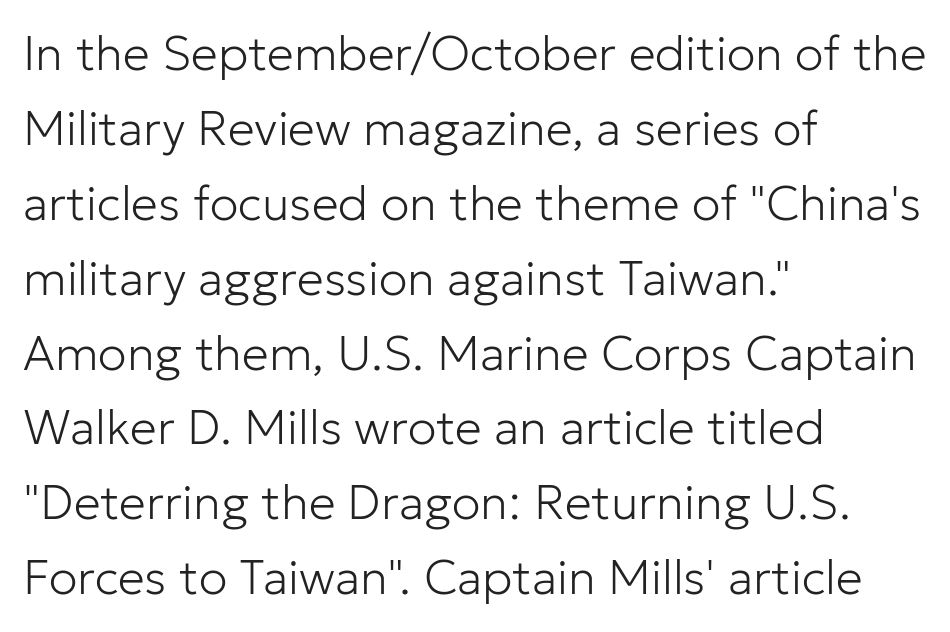
{"serif": "no", "italic": "no", "bold": "no", "weight": "light", "width": "normal", "stroke_contrast": "low", "x_height": "medium", "monospaced": "no", "underline": "no", "align": "left", "line_spacing": "normal", "line_spacing_ratio": 1.56, "letter_spacing": "normal", "letter_spacing_em": 0.0, "glyph_px": 48}
